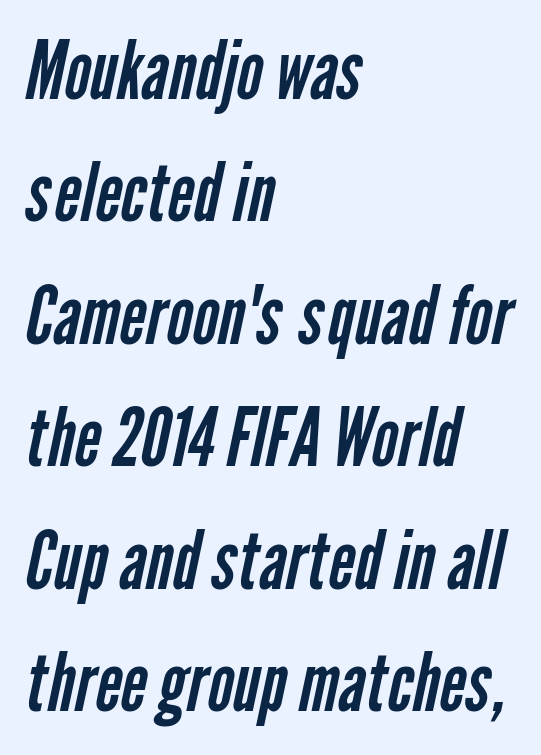
{"serif": "no", "bold": "no", "weight": "regular", "width": "condensed", "stroke_contrast": "low", "x_height": "medium", "monospaced": "no", "underline": "no", "align": "left", "line_spacing": "normal", "line_spacing_ratio": 1.53, "letter_spacing": "normal", "letter_spacing_em": 0.0, "glyph_px": 80}
